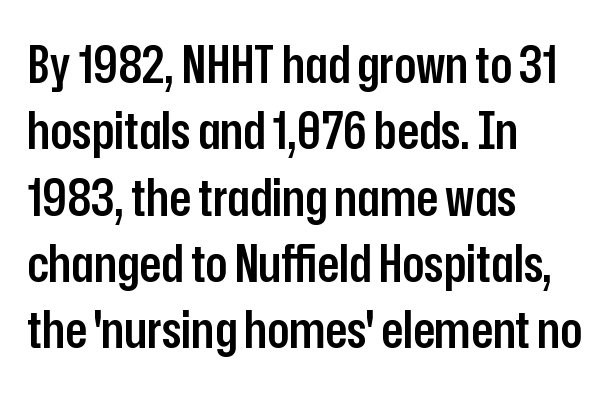
{"serif": "no", "italic": "no", "bold": "semi", "weight": "semibold", "width": "condensed", "stroke_contrast": "low", "x_height": "medium", "monospaced": "no", "underline": "no", "align": "left", "line_spacing": "normal", "line_spacing_ratio": 1.3, "letter_spacing": "normal", "letter_spacing_em": 0.0, "glyph_px": 51}
